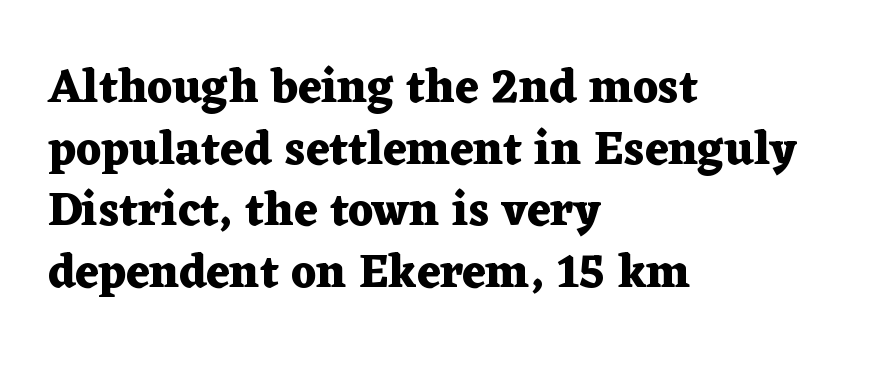
In terms of posture, this sample is upright. Has an underline been added? It has not. Classification — serif. Words appear dense and cohesive because spacing is normal.
